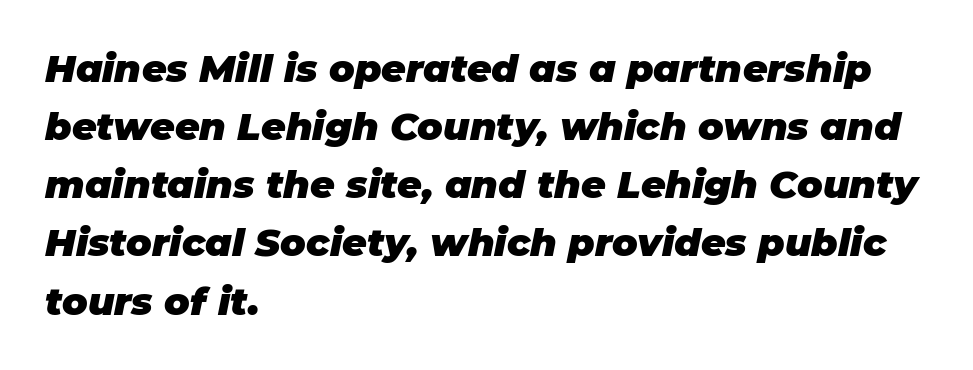
Q: Is the text bold? A: Yes.
Q: Is the text italic (slanted)? A: Yes, it leans right by about 11 degrees.
Q: Is the text underlined? A: No.
Q: How is the paragraph aligned? A: Left-aligned.
Q: Is the spacing between letters normal or unusually wide? A: Normal.
Q: Is the spacing between lines tight, normal or loose? A: Normal.
Q: Width (condensed, normal, or wide)? A: Normal.
Q: Stroke contrast? A: Low.
Q: x-height? A: Large.
Q: Monospaced? A: No.
